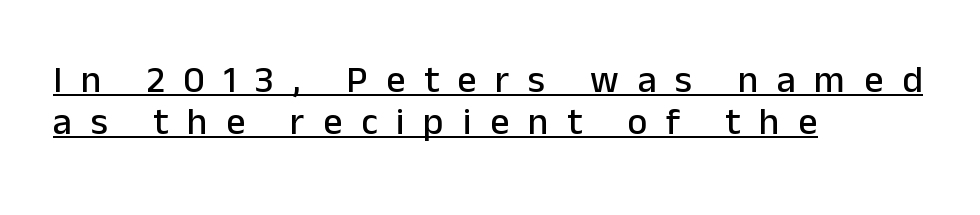
Nope, not italic — everything's standing straight. These lines have a slow, spaced-out rhythm from letter to letter. The characters display no serif detailing; their extremities are plain. Vertically, the passage feels compressed, each row crowding the next.
